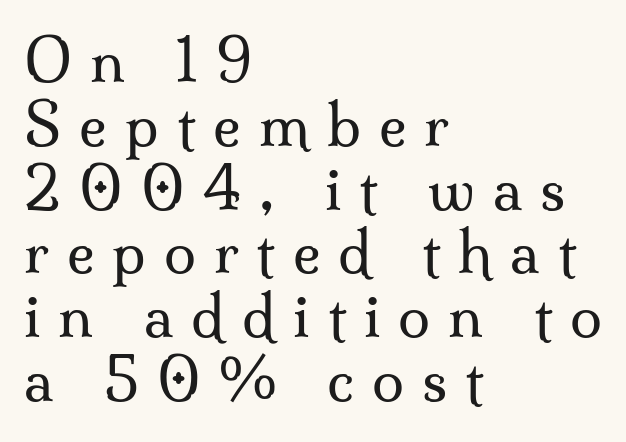
You could not count columns in this text — the font is proportionally spaced. The zone under the glyphs is completely vacant. Look at the bottom of the vertical strokes: they flare into serifs here. Is the stroke heavy? The answer is a plain regular-or-lighter.
